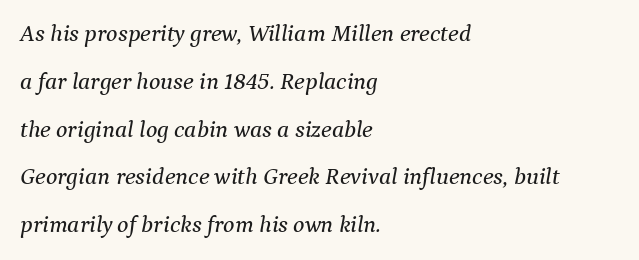
The image shows 24 px text type, italic (leaning right); set left-aligned, loose line spacing (1.99x), normal letter spacing, not underlined.
